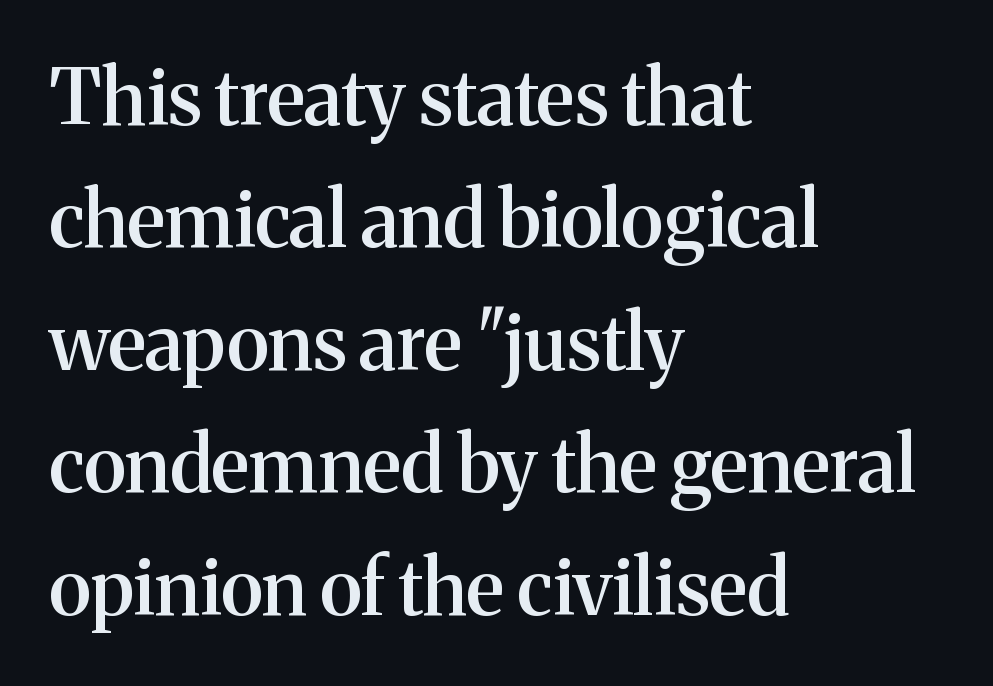
Stroke terminals: seriffed. The font is running at a semibold setting, under full bold. Baseline-to-baseline distance is the conventional proportion of letter height. The horizontal fit of the characters is conventional and even. Decoration check: the copy has no underline.
